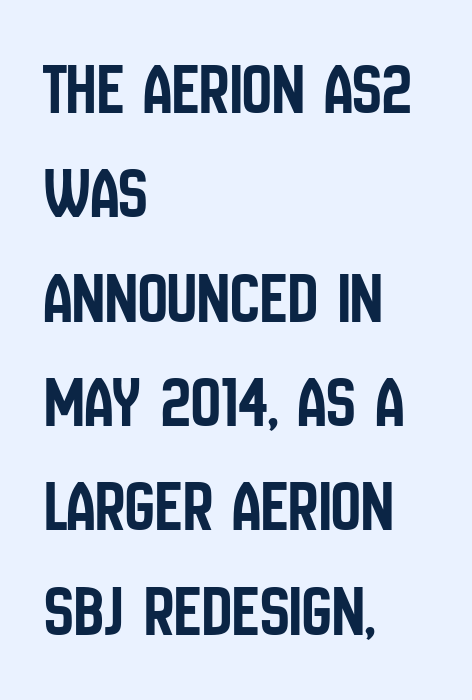
{"serif": "no", "italic": "no", "width": "condensed", "stroke_contrast": "low", "x_height": "large", "monospaced": "no", "underline": "no", "align": "left", "line_spacing": "normal", "line_spacing_ratio": 1.41, "letter_spacing": "normal", "letter_spacing_em": 0.0, "glyph_px": 74}
